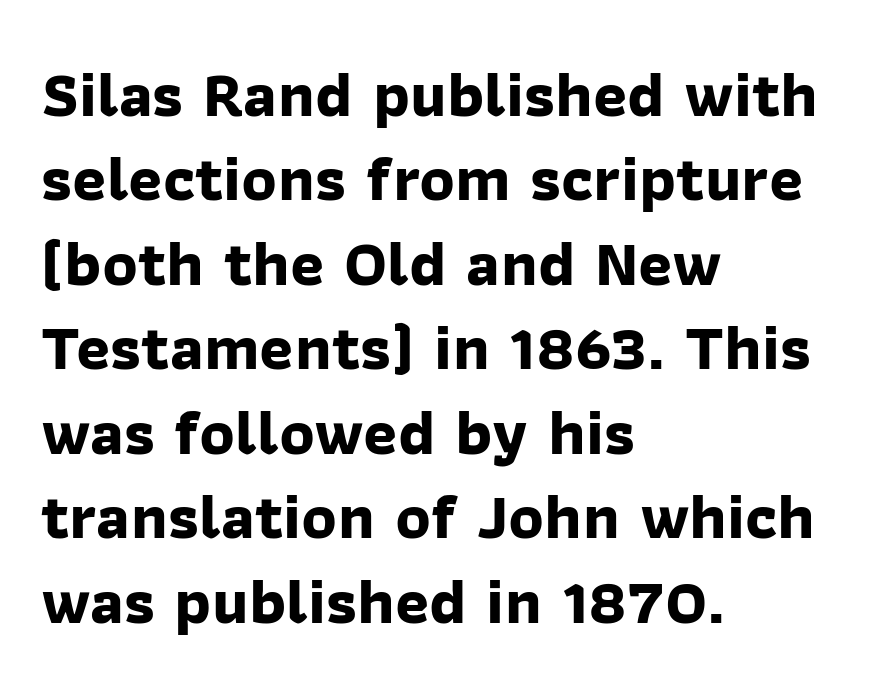
The image shows 65 px bold sans-serif type; set left-aligned, normal line spacing (1.3x), normal letter spacing, not underlined; low stroke contrast and a medium x-height.
